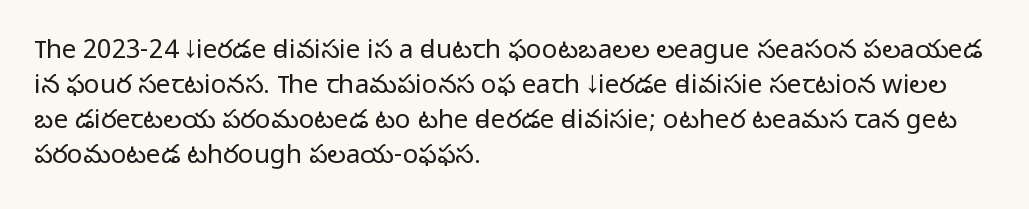
The image shows 26 px text type, upright; set left-aligned, normal line spacing (1.35x), normal letter spacing, not underlined.
